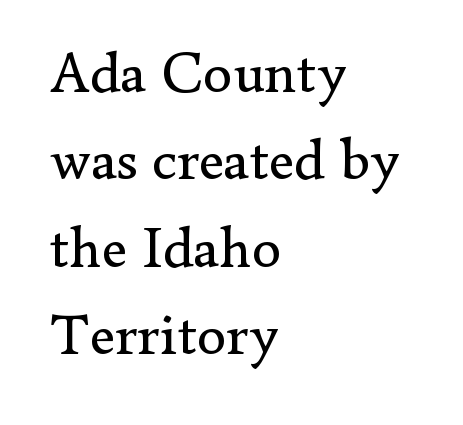
{"serif": "yes", "italic": "no", "bold": "no", "weight": "regular", "width": "normal", "stroke_contrast": "low", "x_height": "small", "monospaced": "no", "underline": "no", "align": "left", "line_spacing": "normal", "line_spacing_ratio": 1.48, "letter_spacing": "normal", "letter_spacing_em": 0.0, "glyph_px": 59}
